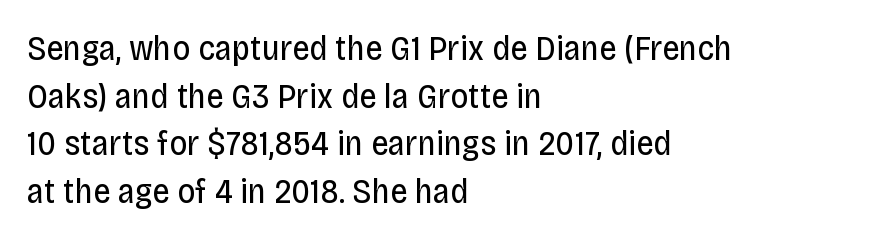
The image shows 35 px regular-weight, condensed sans-serif type, upright; set left-aligned, normal line spacing (1.36x), normal letter spacing, not underlined; low stroke contrast and a large x-height.
